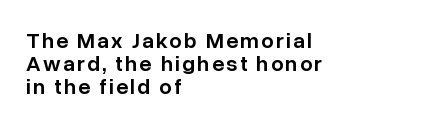
Its strokes are somewhat broadened, the hallmark of semibold type. This is the regular roman posture of the typeface. Whoever set this chose condensed vertical rhythm over breathing room. A student would call this left alignment; a typographer would say flush left, rag right. Underlining? Definitely not there.
